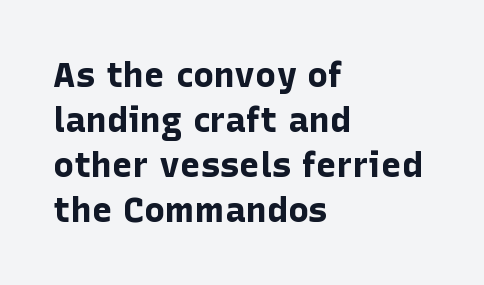
If you drew a ruler down the left edge, every line would touch it. You'd pick this weight for a headline — it's a proper bold. Letters rest on an invisible, unmarked baseline. The type family on display is of the sans-serif kind. The lettering holds an erect, upright posture throughout.
